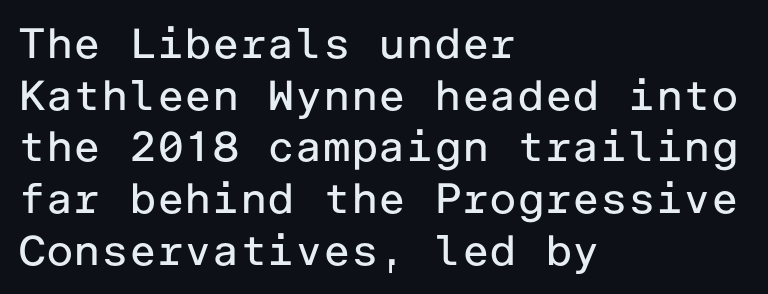
The image shows 42 px regular-weight sans-serif type, upright; set left-aligned, line spacing 1.23x, normal letter spacing, not underlined; low stroke contrast and a medium x-height.
